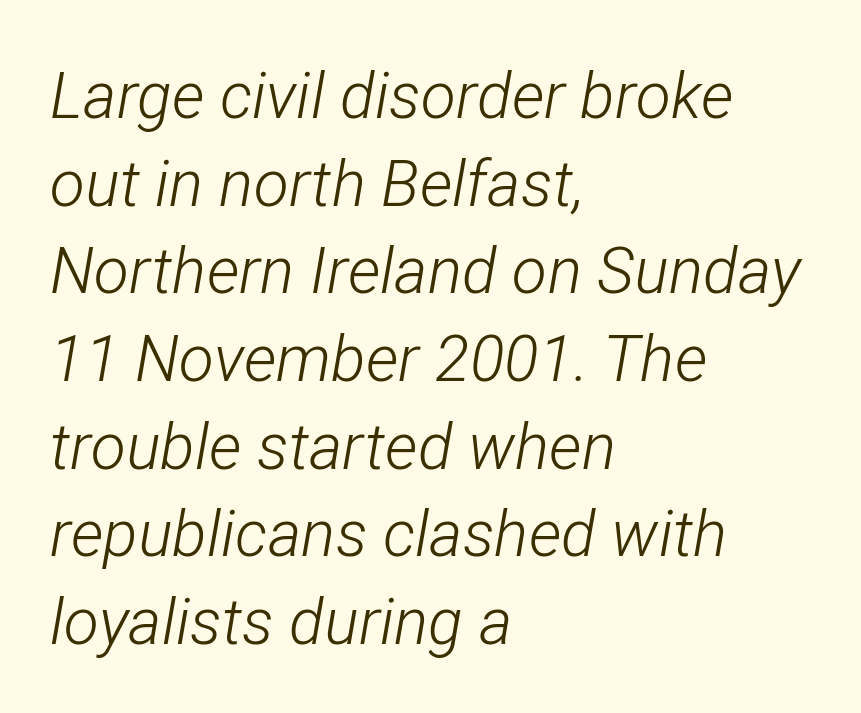
Q: Is the text bold? A: No.
Q: Is the text italic (slanted)? A: Yes, it leans right by about 12 degrees.
Q: Is the text underlined? A: No.
Q: How is the paragraph aligned? A: Left-aligned.
Q: Is the spacing between letters normal or unusually wide? A: Normal.
Q: Is the spacing between lines tight, normal or loose? A: Normal.
Q: Width (condensed, normal, or wide)? A: Condensed.
Q: Stroke contrast? A: Low.
Q: x-height? A: Medium.
Q: Monospaced? A: No.
